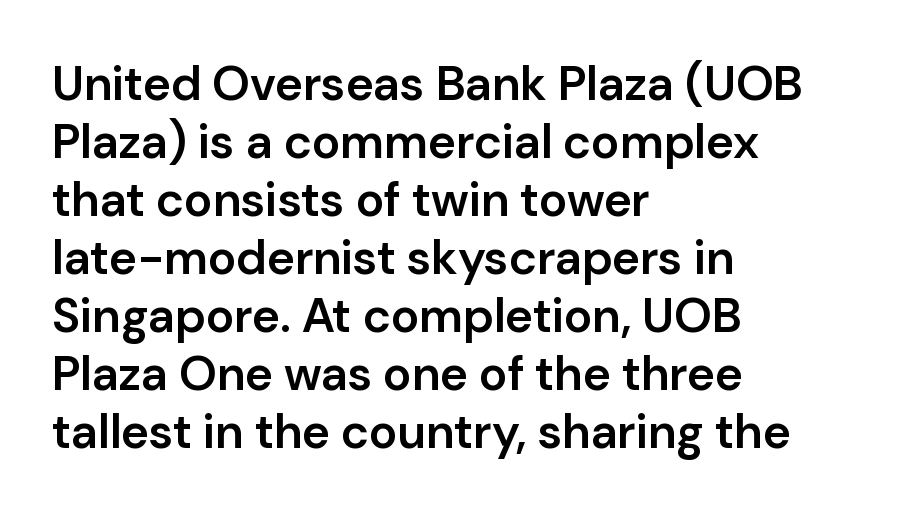
{"serif": "no", "italic": "no", "bold": "semi", "weight": "semibold", "width": "normal", "stroke_contrast": "low", "x_height": "medium", "monospaced": "no", "underline": "no", "align": "left", "line_spacing_ratio": 1.21, "letter_spacing": "normal", "letter_spacing_em": 0.0, "glyph_px": 48}
